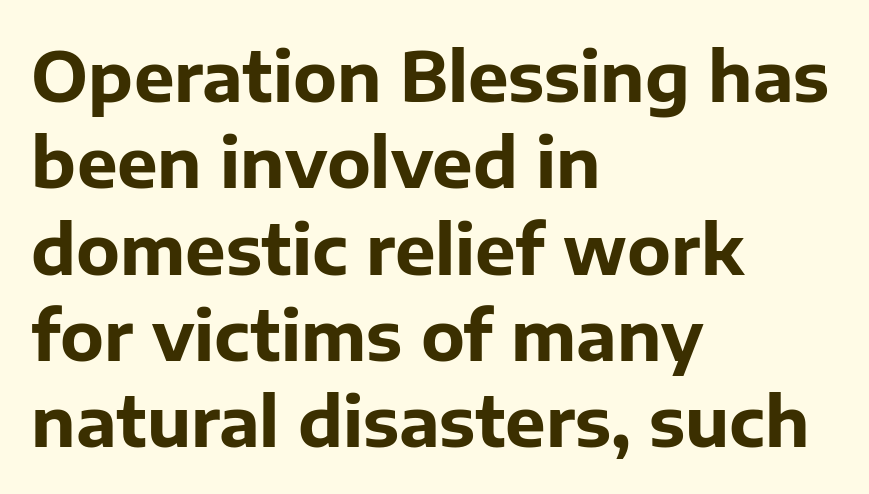
The zone under the glyphs is completely vacant. Standard letterfit; no display-style spreading of the glyphs. Its strokes are broad and dark, the hallmark of bold type. Is this a fixed-width face? No — the glyphs have proportional, varying widths.
